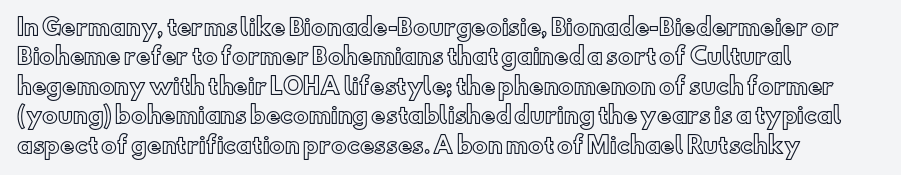
Reading down the block, your eye returns to a fixed left position each line. The type sits square on the baseline with zero lean. The space directly below the letters is spotless. Notice how descenders clear the ascenders below comfortably — that's standard leading. Each word holds together tightly as a unit, with standard inter-letter gaps.
